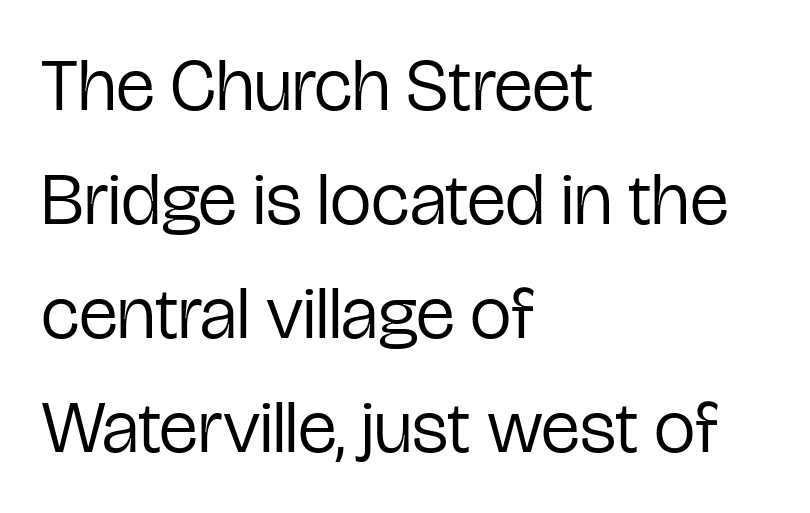
The image shows 74 px regular-weight, condensed sans-serif type, upright; set left-aligned, normal line spacing (1.54x), normal letter spacing, not underlined; low stroke contrast and a medium x-height.
